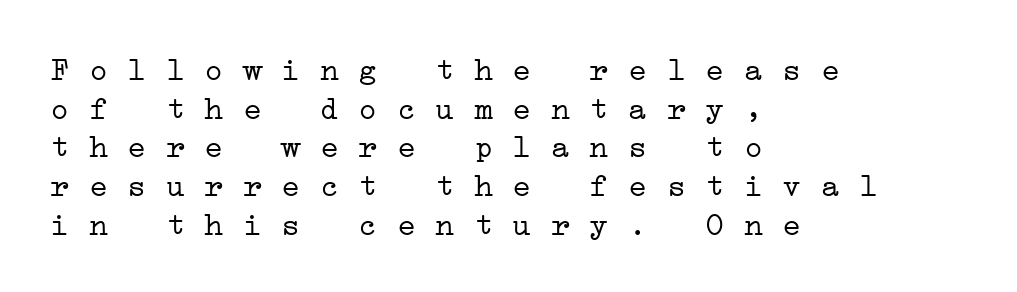
The image shows 32 px light, wide serif type, monospaced; set left-aligned, line spacing 1.21x, normal letter spacing, not underlined; low stroke contrast and a medium x-height.
